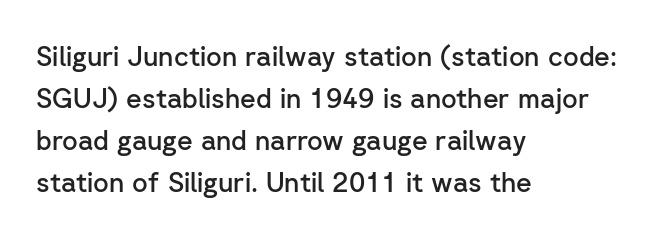
{"italic": "no", "bold": "semi", "underline": "no", "align": "left", "line_spacing": "normal", "line_spacing_ratio": 1.55, "letter_spacing": "normal", "letter_spacing_em": 0.0, "glyph_px": 27}
